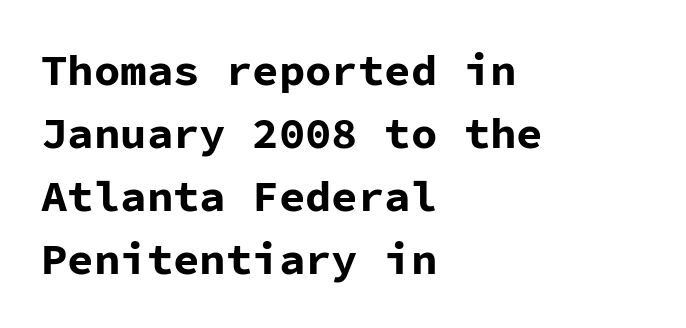
The image shows 44 px bold sans-serif type, upright, monospaced; set left-aligned, normal line spacing (1.43x), normal letter spacing, not underlined; low stroke contrast and a medium x-height.
